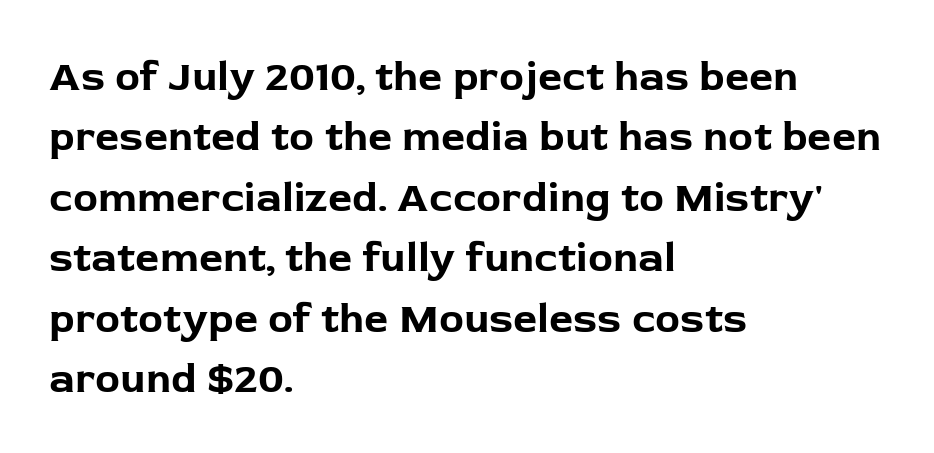
{"serif": "no", "italic": "no", "bold": "yes", "weight": "bold", "width": "normal", "stroke_contrast": "low", "x_height": "medium", "monospaced": "no", "underline": "no", "align": "left", "line_spacing": "normal", "line_spacing_ratio": 1.44, "letter_spacing": "normal", "letter_spacing_em": 0.0, "glyph_px": 42}
